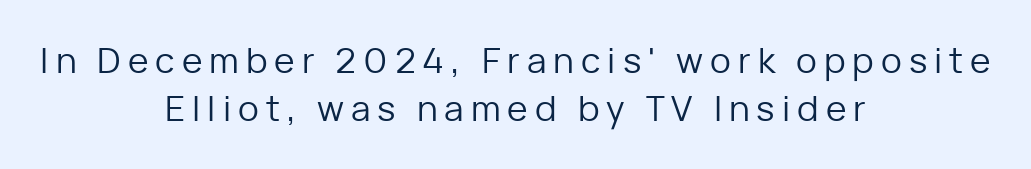
{"serif": "no", "italic": "no", "bold": "no", "weight": "regular", "width": "normal", "stroke_contrast": "low", "x_height": "medium", "monospaced": "no", "underline": "no", "align": "center", "line_spacing": "normal", "line_spacing_ratio": 1.37, "letter_spacing": "wide", "letter_spacing_em": 0.2, "glyph_px": 35}
